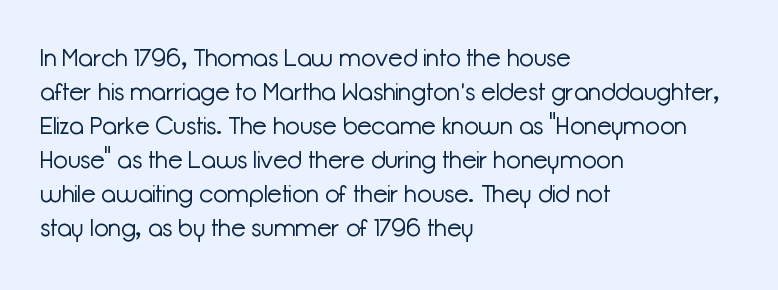
Just letters on the line, the space beneath them empty. The lines sit at an ordinary, default distance from one another. Reading down the block, your eye returns to a fixed left position each line. Think standard paragraph weight, or any step lighter than that.
